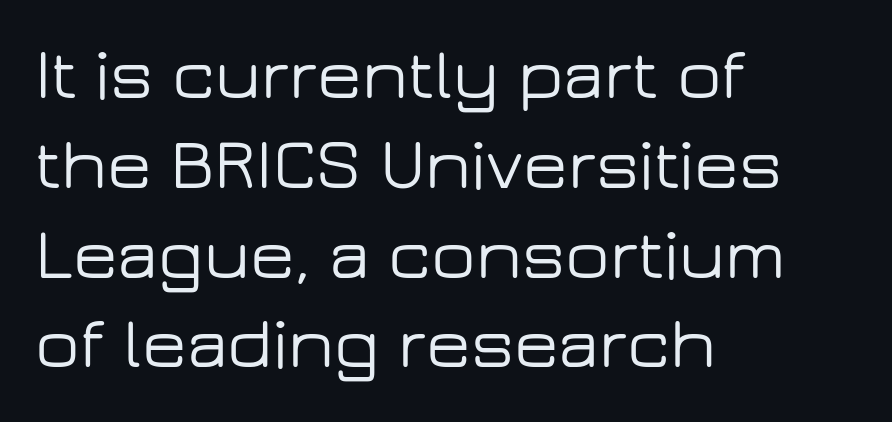
The image shows 73 px wide sans-serif type, upright; set left-aligned, line spacing 1.23x, normal letter spacing, not underlined; low stroke contrast and a medium x-height.
